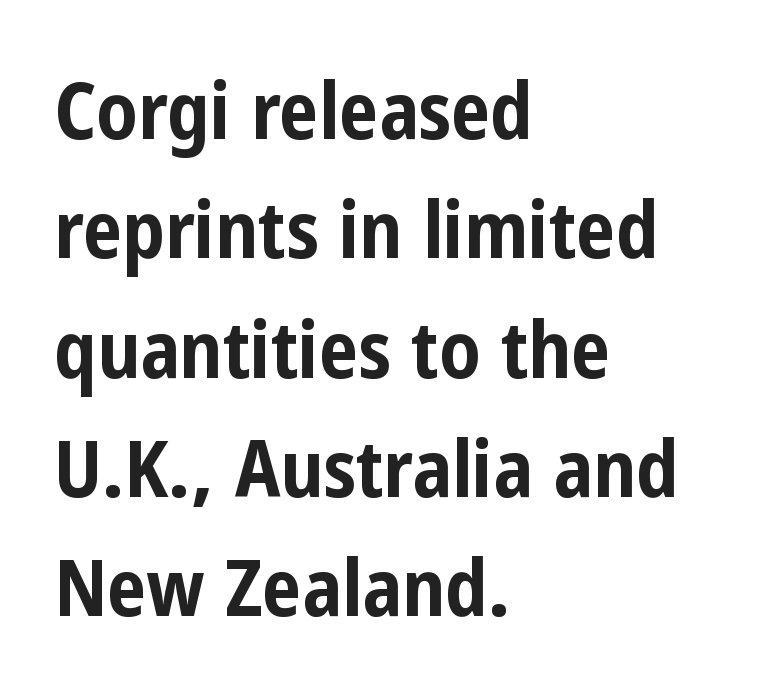
Q: Is the text bold? A: Yes.
Q: Is the text italic (slanted)? A: No, it is upright.
Q: Is the typeface a serif or a sans-serif typeface? A: Sans-serif.
Q: Is the text underlined? A: No.
Q: How is the paragraph aligned? A: Left-aligned.
Q: Is the spacing between letters normal or unusually wide? A: Normal.
Q: Is the spacing between lines tight, normal or loose? A: Normal.
Q: Width (condensed, normal, or wide)? A: Condensed.
Q: Stroke contrast? A: Low.
Q: x-height? A: Medium.
Q: Monospaced? A: No.
